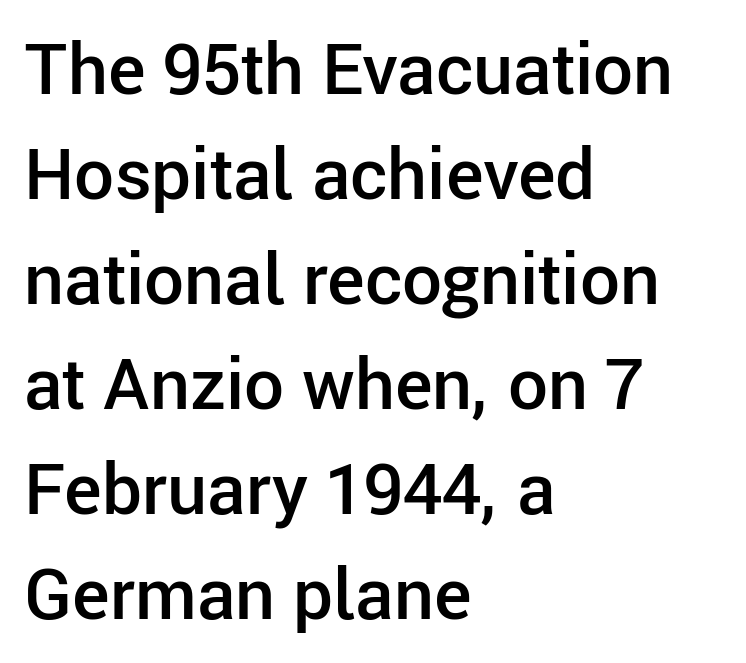
The image shows 71 px semibold sans-serif type, upright; set left-aligned, normal line spacing (1.48x), normal letter spacing, not underlined; low stroke contrast and a medium x-height.
